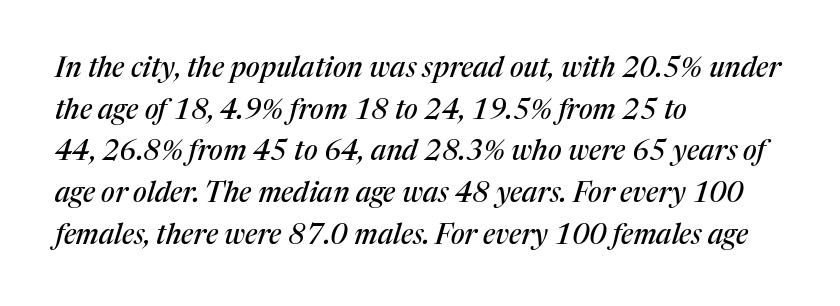
Q: Is the text italic (slanted)? A: Yes, it leans right by about 17 degrees.
Q: Is the typeface a serif or a sans-serif typeface? A: Serif.
Q: Is the text underlined? A: No.
Q: How is the paragraph aligned? A: Left-aligned.
Q: Is the spacing between letters normal or unusually wide? A: Normal.
Q: Is the spacing between lines tight, normal or loose? A: Normal.
Q: Width (condensed, normal, or wide)? A: Normal.
Q: Stroke contrast? A: Medium.
Q: x-height? A: Medium.
Q: Monospaced? A: No.
